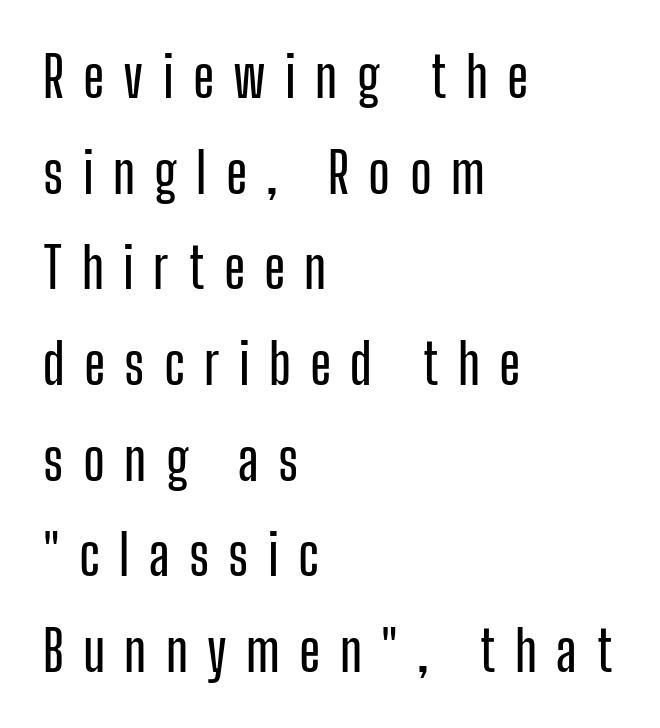
The text was rendered using a sans face with plain stroke endings. The face used here is proportionally spaced, like ordinary book or web type. When letters stand straight like this, we call the style roman or upright. Check the space under the baseline: it is left empty. Does extra space separate the letters? Yes, quite a lot of it. The paragraph has a hard left edge and a soft right edge.
